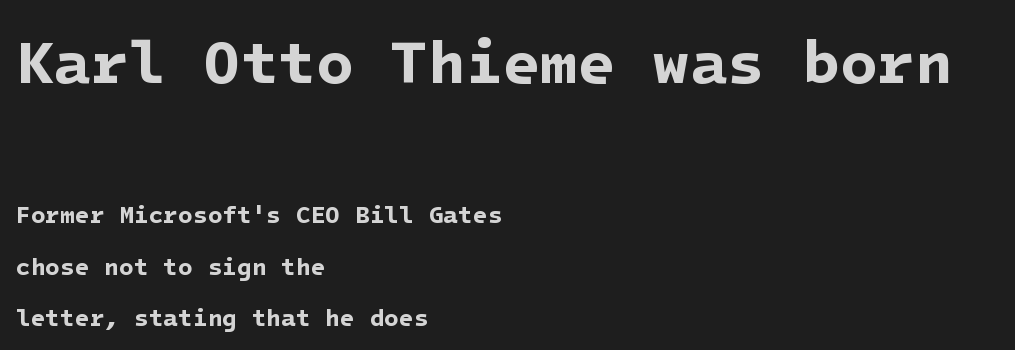
The image shows 61 px bold sans-serif type; set left-aligned, loose line spacing (2.15x), normal letter spacing, not underlined; the first (top) block is 2.54x larger; low stroke contrast and a medium x-height.
